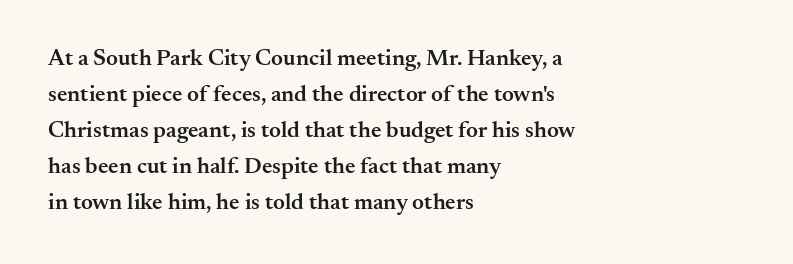
{"italic": "no", "bold": "semi", "underline": "no", "align": "left", "line_spacing": "normal", "line_spacing_ratio": 1.56, "letter_spacing": "normal", "letter_spacing_em": 0.0, "glyph_px": 23}
